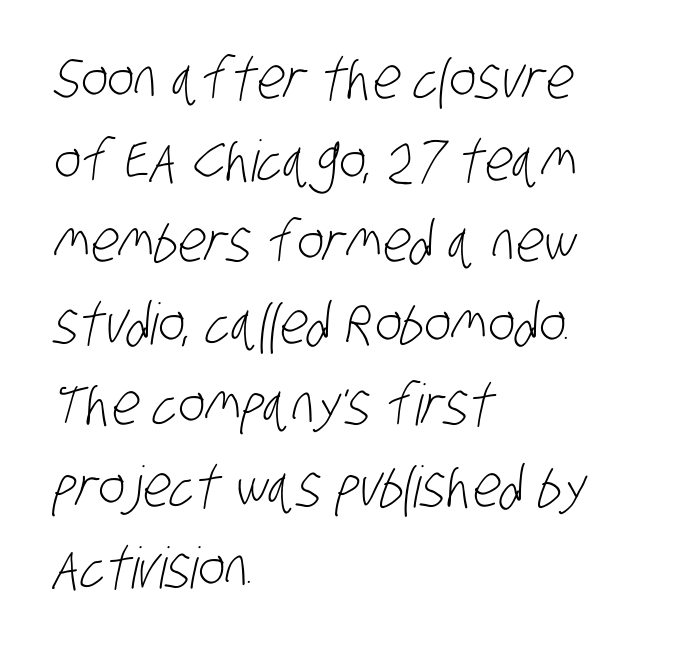
{"serif": "no", "bold": "no", "weight": "light", "width": "condensed", "stroke_contrast": "low", "x_height": "large", "monospaced": "no", "underline": "no", "align": "left", "line_spacing": "normal", "line_spacing_ratio": 1.43, "letter_spacing": "normal", "letter_spacing_em": 0.0, "glyph_px": 57}
